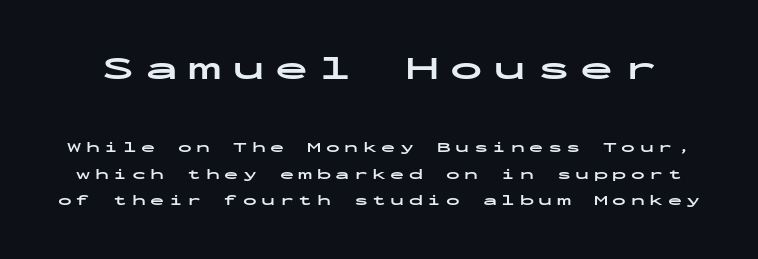
Students, note that the glyphs here are deliberately spaced far apart. What kind of face is this? One without serifs — a sans. You get the large type first, then a drop to smaller type. The characters look thick and weighty, a clear bold. Airy leading.
